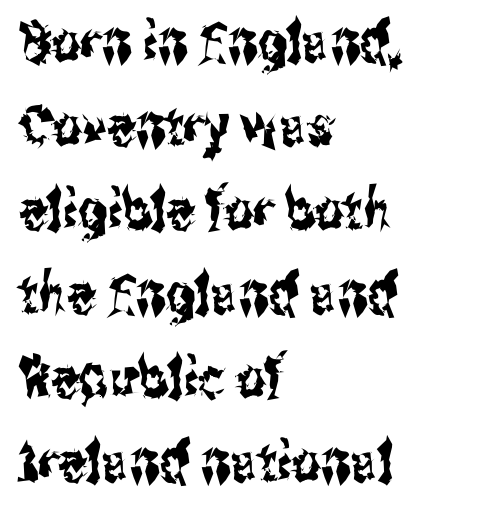
Q: Is the text italic (slanted)? A: No, it is upright.
Q: Is the typeface a serif or a sans-serif typeface? A: Sans-serif.
Q: Is the text underlined? A: No.
Q: How is the paragraph aligned? A: Left-aligned.
Q: Is the spacing between letters normal or unusually wide? A: Normal.
Q: Is the spacing between lines tight, normal or loose? A: Normal.
Q: Width (condensed, normal, or wide)? A: Condensed.
Q: Stroke contrast? A: Medium.
Q: x-height? A: Medium.
Q: Monospaced? A: No.
